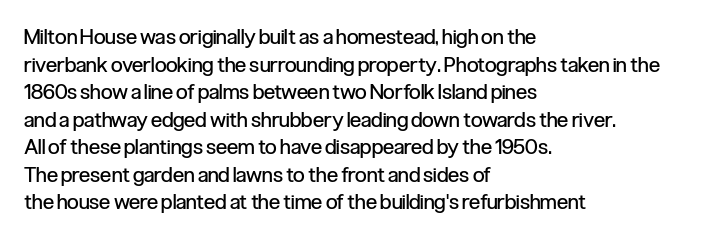
Teacher's note: observe the even left margin — that is flush-left alignment. The line texture is even and compact thanks to regular tracking. The lettering stays uniformly vertical, giving the passage a roman look. The baseline area is clear.
